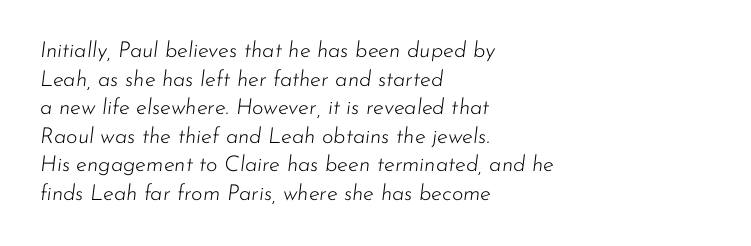
The image shows 22 px text type, italic (leaning right); set left-aligned, normal line spacing (1.3x), normal letter spacing, not underlined.
